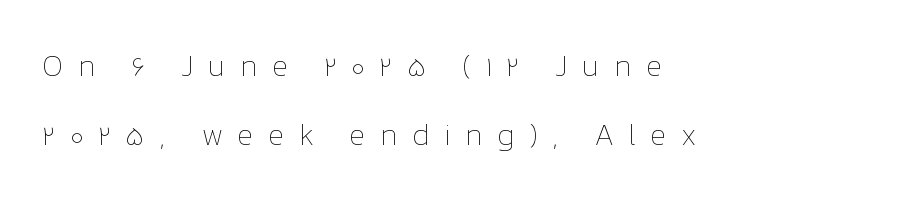
Just letters on the line, the space beneath them empty. Every row of glyphs begins at an identical x-position on the left. Does extra space separate the letters? Yes, quite a lot of it. Regarding leading, the lines here are spaced well apart. Stems here are at most as thick as an everyday book face.
